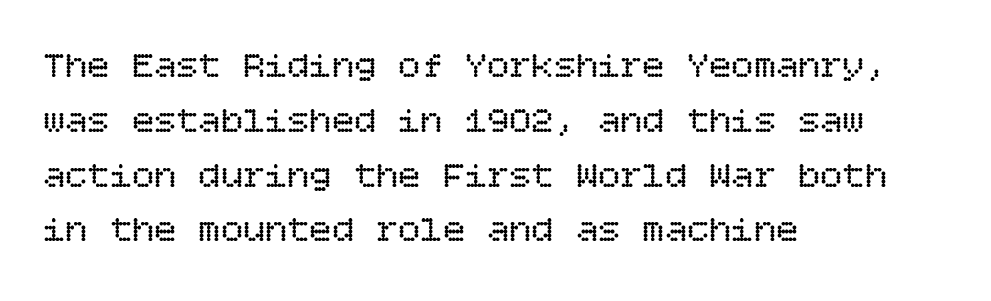
The image shows 37 px regular-weight type, upright; set left-aligned, normal line spacing (1.48x), normal letter spacing, not underlined; low stroke contrast and a large x-height.
